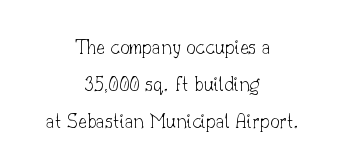
The image shows 23 px text type, upright; set centered, normal line spacing (1.6x), normal letter spacing, not underlined.
